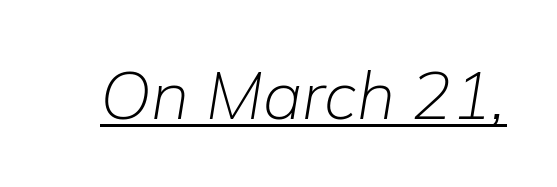
The lettering is marked with a stroke running underneath it. Does the lettering tilt? It does — this is italic. The rendering keeps characters at their native spacing. The strokes are not fattened; the text isn't bold.
